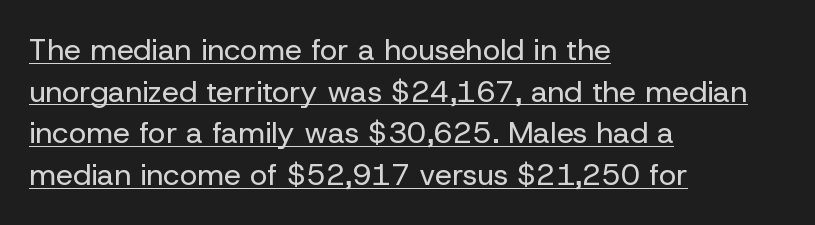
{"serif": "no", "italic": "no", "bold": "no", "weight": "regular", "width": "normal", "stroke_contrast": "low", "x_height": "medium", "monospaced": "no", "underline": "yes", "align": "left", "line_spacing": "normal", "line_spacing_ratio": 1.39, "letter_spacing": "normal", "letter_spacing_em": 0.0, "glyph_px": 30}
